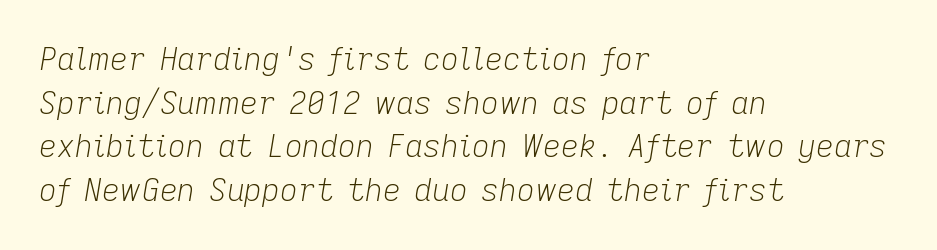
The image shows 31 px light type, italic (leaning right); set left-aligned, normal line spacing (1.41x), normal letter spacing, not underlined; low stroke contrast and a medium x-height.
